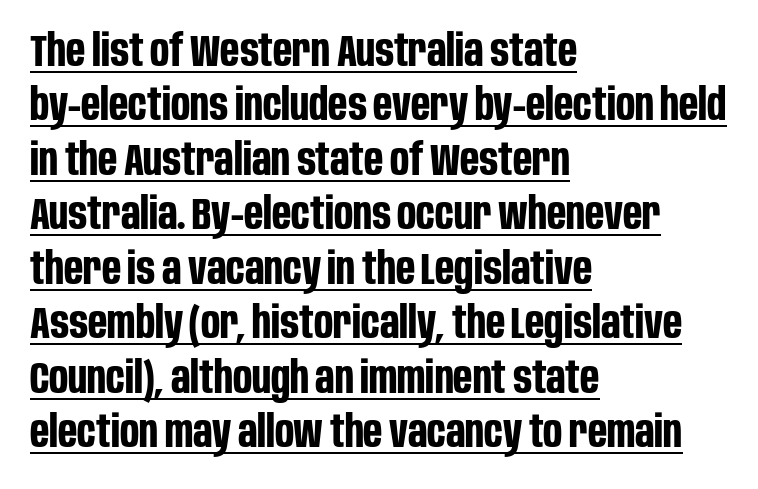
Does extra space separate the letters? No, they use regular spacing. Observe the absence of serifs on each vertical stroke in this sample. The rendering uses natural spacing where letterforms have individual widths. Upright lettering throughout.
